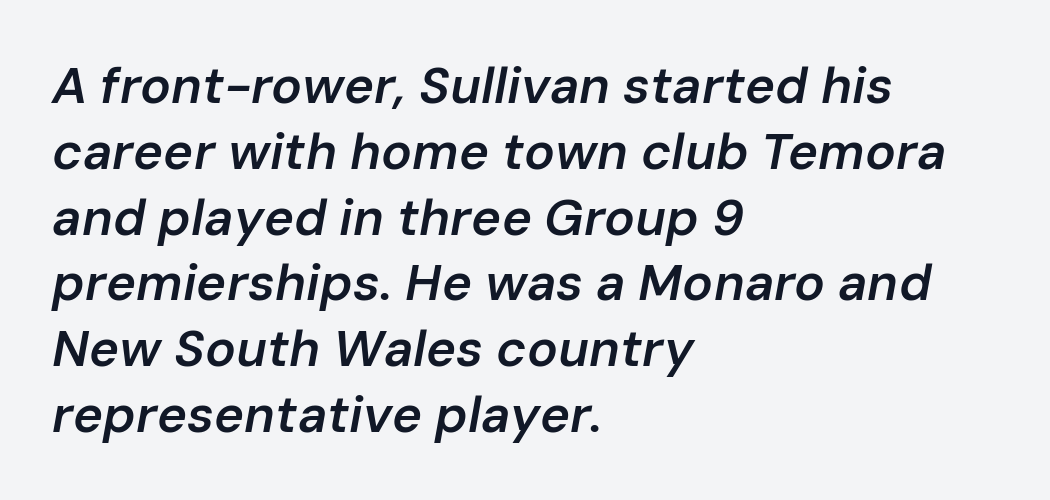
The image shows 51 px semibold type, italic (leaning right); set left-aligned, normal line spacing (1.29x), normal letter spacing, not underlined; low stroke contrast and a medium x-height.
